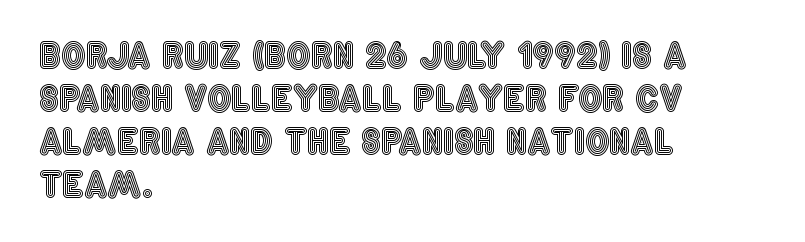
Q: Is the text italic (slanted)? A: No, it is upright.
Q: Is the text underlined? A: No.
Q: How is the paragraph aligned? A: Left-aligned.
Q: Is the spacing between letters normal or unusually wide? A: Normal.
Q: Is the spacing between lines tight, normal or loose? A: Normal.
Q: Width (condensed, normal, or wide)? A: Condensed.
Q: x-height? A: Large.
Q: Monospaced? A: No.
